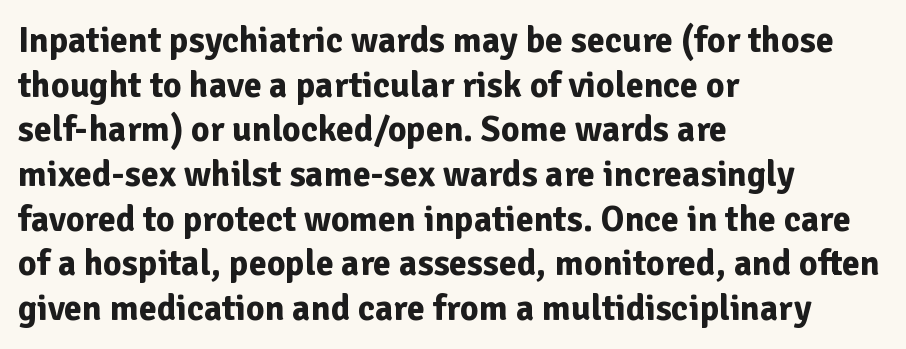
The image shows 36 px bold sans-serif type, upright; set left-aligned, line spacing 1.24x, normal letter spacing, not underlined; low stroke contrast and a medium x-height.
